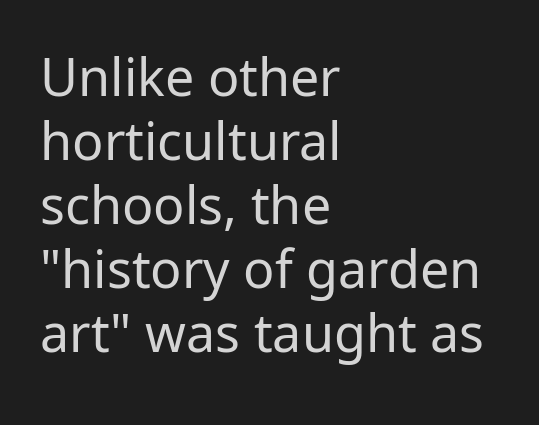
The image shows 52 px regular-weight sans-serif type, upright; set left-aligned, line spacing 1.23x, normal letter spacing, not underlined; low stroke contrast and a medium x-height.
